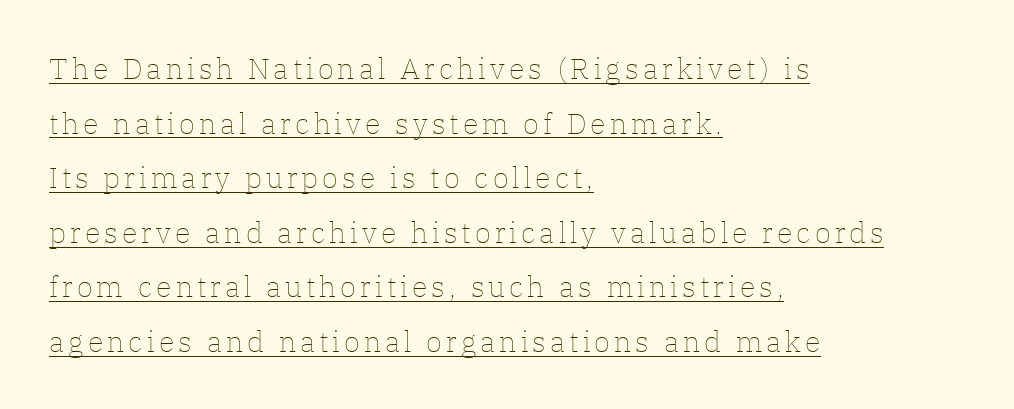
The image shows 29 px thin type, upright; set left-aligned, line spacing 1.88x, underlined; low stroke contrast and a medium x-height.
